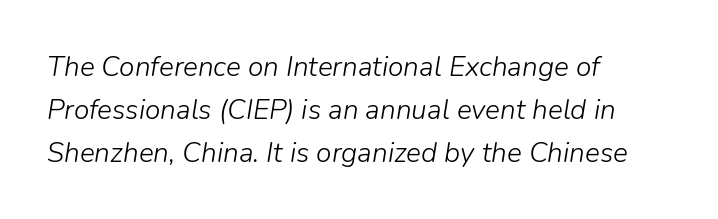
{"italic": "yes", "lean": "right", "slant_degrees": 9, "bold": "no", "weight": "light", "width": "normal", "stroke_contrast": "low", "x_height": "medium", "monospaced": "no", "underline": "no", "align": "left", "line_spacing": "normal", "line_spacing_ratio": 1.53, "letter_spacing": "normal", "letter_spacing_em": 0.0, "glyph_px": 28}
